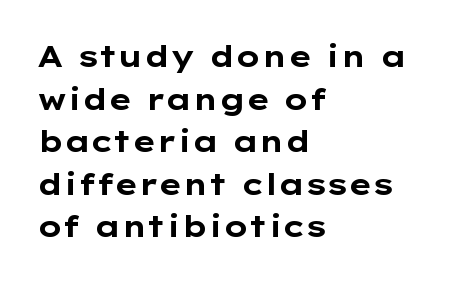
Q: Is the text bold? A: Yes.
Q: Is the text italic (slanted)? A: No, it is upright.
Q: Is the typeface a serif or a sans-serif typeface? A: Sans-serif.
Q: Is the text underlined? A: No.
Q: How is the paragraph aligned? A: Left-aligned.
Q: Is the spacing between letters normal or unusually wide? A: Normal.
Q: Is the spacing between lines tight, normal or loose? A: Normal.
Q: Width (condensed, normal, or wide)? A: Wide.
Q: Stroke contrast? A: Low.
Q: x-height? A: Medium.
Q: Monospaced? A: No.
